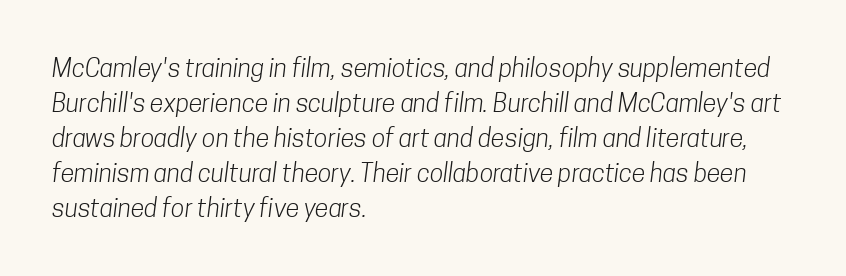
The image shows 25 px text type; set left-aligned, normal line spacing (1.4x), normal letter spacing, not underlined.
